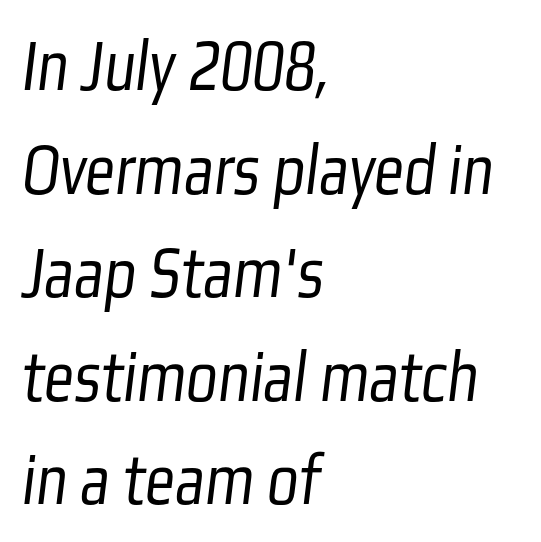
Q: Is the text bold? A: No.
Q: Is the typeface a serif or a sans-serif typeface? A: Sans-serif.
Q: Is the text underlined? A: No.
Q: How is the paragraph aligned? A: Left-aligned.
Q: Is the spacing between letters normal or unusually wide? A: Normal.
Q: Is the spacing between lines tight, normal or loose? A: Normal.
Q: Width (condensed, normal, or wide)? A: Condensed.
Q: Stroke contrast? A: Low.
Q: x-height? A: Medium.
Q: Monospaced? A: No.
